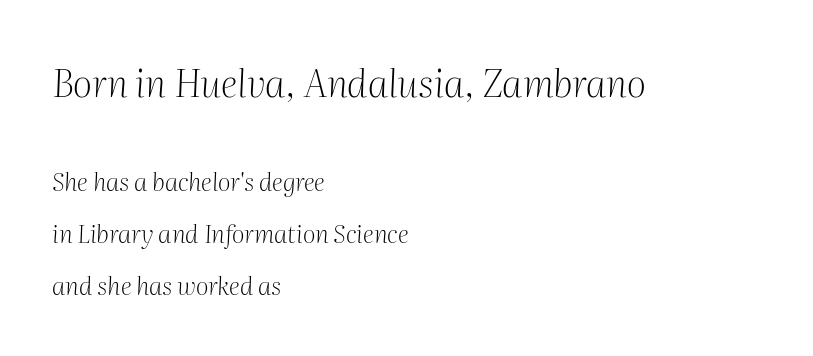
{"serif": "yes", "italic": "yes", "lean": "right", "slant_degrees": 2, "bold": "no", "weight": "light", "width": "normal", "stroke_contrast": "medium", "x_height": "medium", "monospaced": "no", "underline": "no", "align": "left", "line_spacing": "loose", "line_spacing_ratio": 2.08, "letter_spacing": "normal", "letter_spacing_em": 0.0, "larger_block": "first", "size_ratio": 1.52, "glyph_px": 38}
